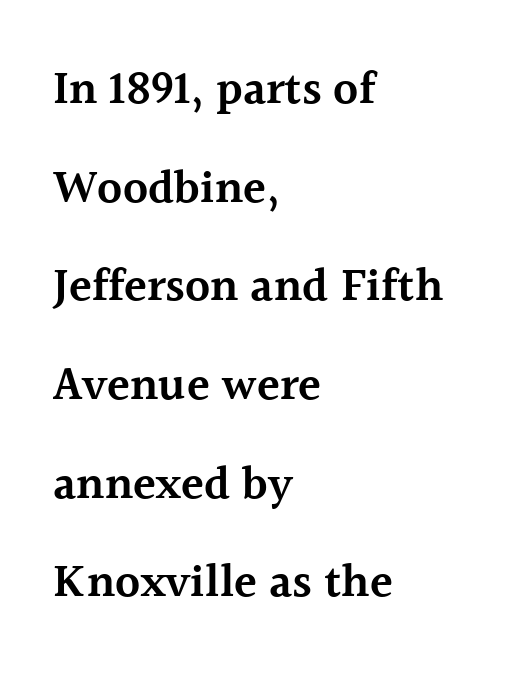
The image shows 47 px semibold serif type, upright; set left-aligned, loose line spacing (2.1x), normal letter spacing, not underlined; a medium x-height.
